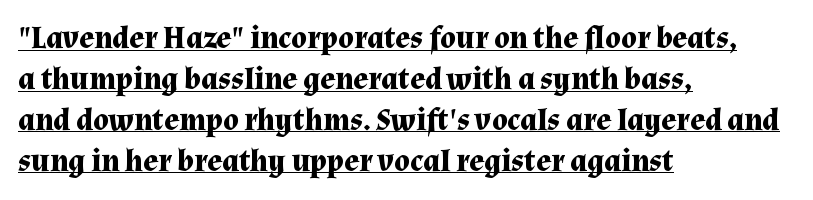
Q: Is the text bold? A: Yes.
Q: Is the text italic (slanted)? A: No, it is upright.
Q: Is the typeface a serif or a sans-serif typeface? A: Serif.
Q: Is the text underlined? A: Yes.
Q: How is the paragraph aligned? A: Left-aligned.
Q: Is the spacing between letters normal or unusually wide? A: Normal.
Q: Is the spacing between lines tight, normal or loose? A: Normal.
Q: Width (condensed, normal, or wide)? A: Normal.
Q: Stroke contrast? A: Medium.
Q: x-height? A: Medium.
Q: Monospaced? A: No.
